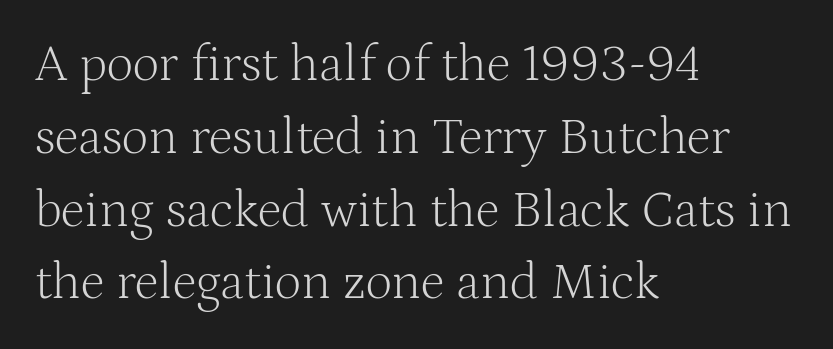
Q: Is the text bold? A: No.
Q: Is the text italic (slanted)? A: No, it is upright.
Q: Is the typeface a serif or a sans-serif typeface? A: Serif.
Q: Is the text underlined? A: No.
Q: How is the paragraph aligned? A: Left-aligned.
Q: Is the spacing between letters normal or unusually wide? A: Normal.
Q: Is the spacing between lines tight, normal or loose? A: Normal.
Q: Width (condensed, normal, or wide)? A: Normal.
Q: Stroke contrast? A: Medium.
Q: x-height? A: Medium.
Q: Monospaced? A: No.
